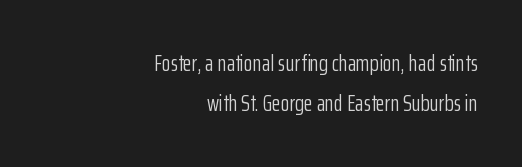
Q: Is the text bold? A: No.
Q: Is the text italic (slanted)? A: No, it is upright.
Q: Is the text underlined? A: No.
Q: How is the paragraph aligned? A: Right-aligned.
Q: Is the spacing between letters normal or unusually wide? A: Normal.
